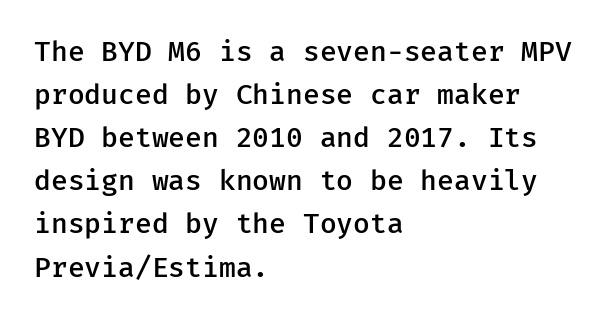
What weight is shown? A semibold, between regular and bold. The text was rendered using a sans face with plain stroke endings. The specimen reads as upright at a glance. Leading matches the norm, producing a regular column. The specimen omits any rule beneath the text block's lines.
